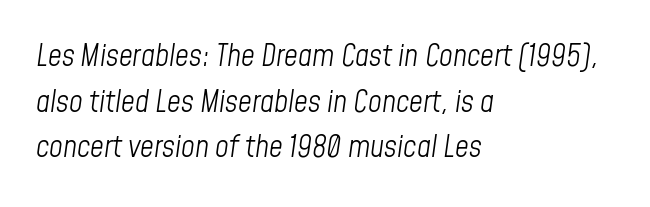
Decoration check: the copy has no underline. The horizontal fit of the characters is conventional and even. Each letter keeps its own natural width here, so spacing adapts to shape. What's the leading like? Ordinary, nothing unusual.
